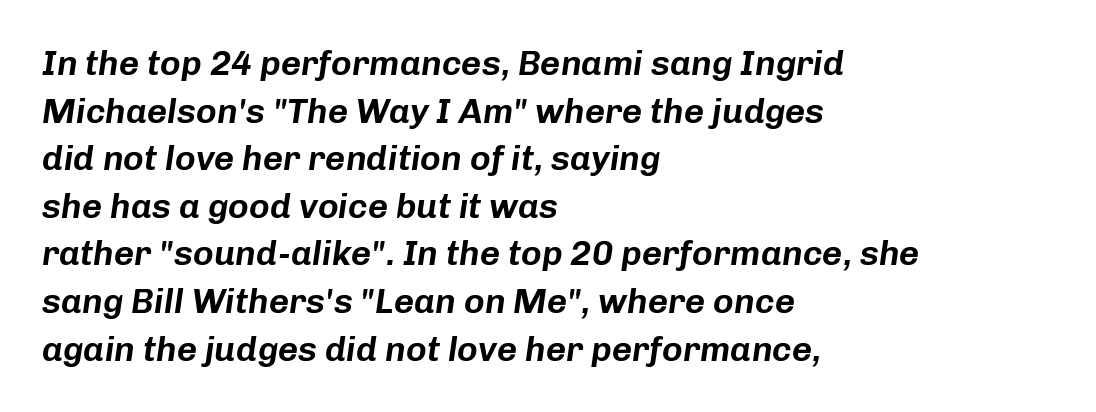
The image shows 35 px text type, italic (leaning right); set left-aligned, normal line spacing (1.36x), normal letter spacing, not underlined; low stroke contrast and a medium x-height.
